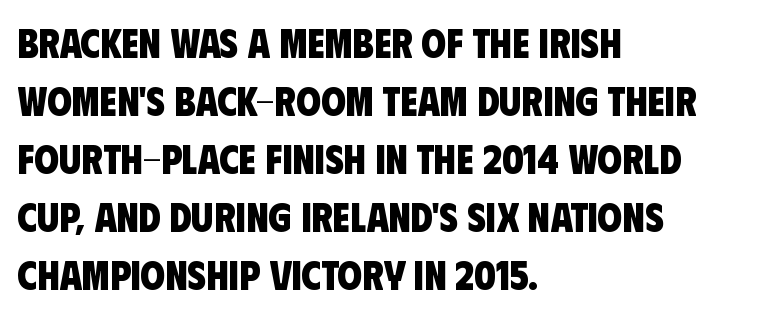
Q: Is the text bold? A: Yes.
Q: Is the typeface a serif or a sans-serif typeface? A: Sans-serif.
Q: Is the text underlined? A: No.
Q: How is the paragraph aligned? A: Left-aligned.
Q: Is the spacing between letters normal or unusually wide? A: Normal.
Q: Is the spacing between lines tight, normal or loose? A: Normal.
Q: Width (condensed, normal, or wide)? A: Condensed.
Q: Stroke contrast? A: Low.
Q: x-height? A: Large.
Q: Monospaced? A: No.
